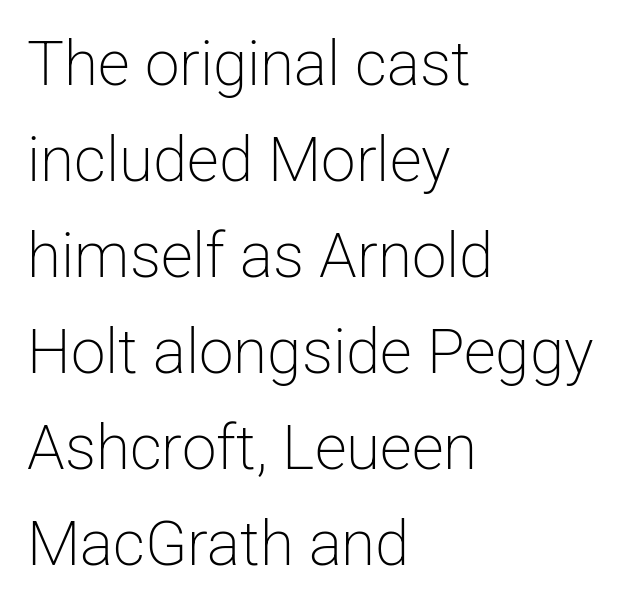
{"serif": "no", "italic": "no", "bold": "no", "weight": "light", "width": "normal", "stroke_contrast": "low", "x_height": "medium", "monospaced": "no", "underline": "no", "align": "left", "line_spacing": "normal", "line_spacing_ratio": 1.55, "letter_spacing": "normal", "letter_spacing_em": 0.0, "glyph_px": 62}
